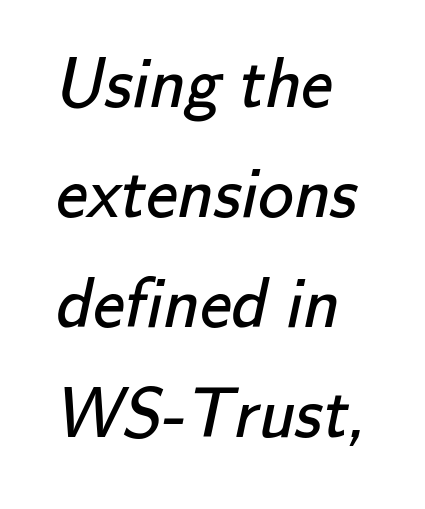
Q: Is the text bold? A: No.
Q: Is the typeface a serif or a sans-serif typeface? A: Sans-serif.
Q: Is the text underlined? A: No.
Q: How is the paragraph aligned? A: Left-aligned.
Q: Is the spacing between letters normal or unusually wide? A: Normal.
Q: Is the spacing between lines tight, normal or loose? A: Normal.
Q: Width (condensed, normal, or wide)? A: Normal.
Q: Stroke contrast? A: Low.
Q: x-height? A: Small.
Q: Monospaced? A: No.
